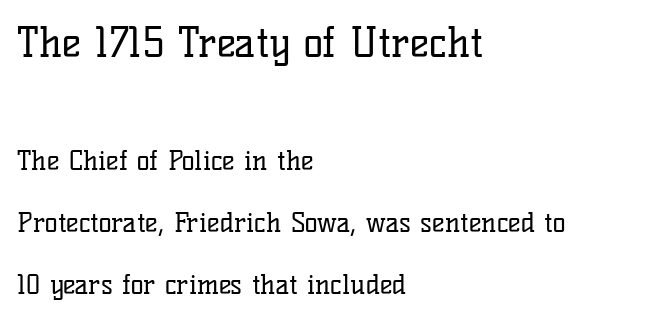
{"serif": "yes", "italic": "no", "bold": "no", "weight": "regular", "width": "normal", "stroke_contrast": "low", "x_height": "medium", "monospaced": "no", "underline": "no", "align": "left", "line_spacing": "loose", "line_spacing_ratio": 2.3, "letter_spacing": "normal", "letter_spacing_em": 0.0, "larger_block": "first", "size_ratio": 1.52, "glyph_px": 41}
